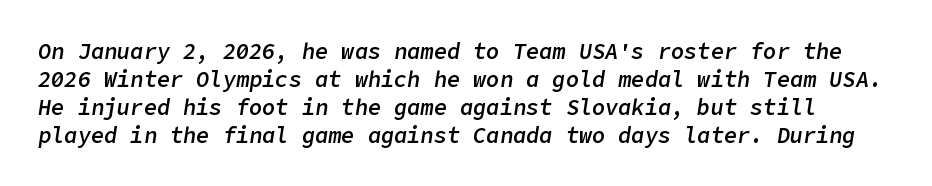
Every character sits at an angle, as italics do. Nobody touched the tracking dial on this one. Honestly, there is no underline to notice here at all. The characters look somewhat weighty, a semibold short of true bold.
